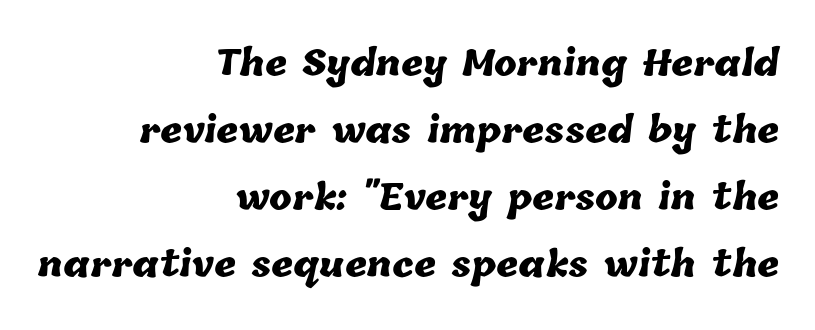
{"bold": "yes", "weight": "heavy", "width": "normal", "stroke_contrast": "low", "x_height": "medium", "monospaced": "no", "underline": "no", "align": "right", "line_spacing": "loose", "line_spacing_ratio": 1.97, "letter_spacing": "normal", "letter_spacing_em": 0.0, "glyph_px": 34}
